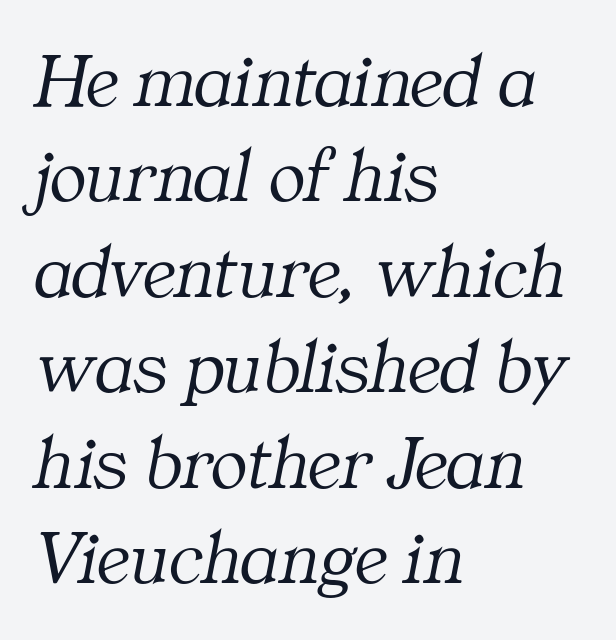
{"serif": "yes", "italic": "yes", "lean": "right", "slant_degrees": 11, "bold": "no", "weight": "light", "width": "normal", "stroke_contrast": "medium", "x_height": "medium", "monospaced": "no", "underline": "no", "align": "left", "line_spacing_ratio": 1.24, "letter_spacing": "normal", "letter_spacing_em": 0.0, "glyph_px": 77}
